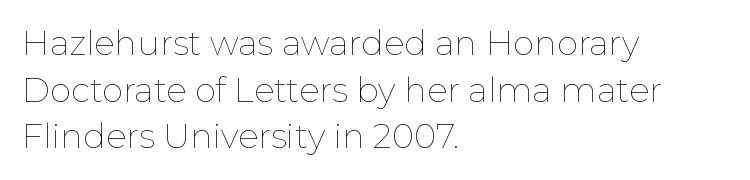
{"italic": "no", "bold": "no", "weight": "thin", "width": "normal", "stroke_contrast": "low", "x_height": "medium", "monospaced": "no", "underline": "no", "align": "left", "line_spacing": "normal", "line_spacing_ratio": 1.37, "letter_spacing": "normal", "letter_spacing_em": 0.0, "glyph_px": 34}
